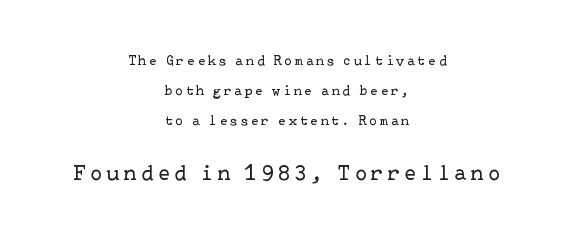
Q: Is the text bold? A: No.
Q: Is the text italic (slanted)? A: No, it is upright.
Q: Is the text underlined? A: No.
Q: How is the paragraph aligned? A: Centered.
Q: Is the spacing between letters normal or unusually wide? A: Unusually wide.
Q: Is the spacing between lines tight, normal or loose? A: Loose.
Q: Which block of text is set in a larger size, the first (top) or the second (bottom)? A: The second (bottom) one.
